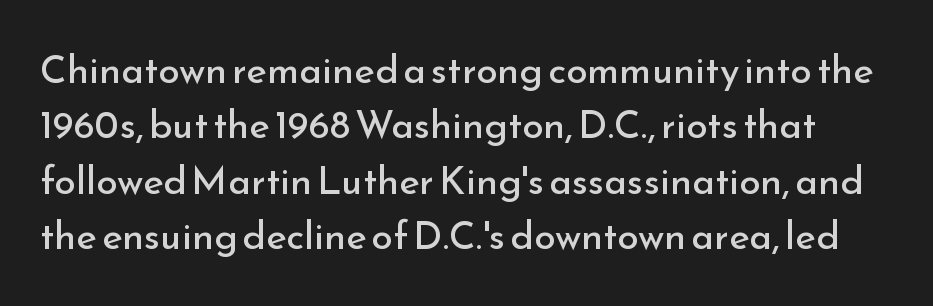
Q: Is the text bold? A: No.
Q: Is the text italic (slanted)? A: No, it is upright.
Q: Is the typeface a serif or a sans-serif typeface? A: Sans-serif.
Q: Is the text underlined? A: No.
Q: Is the spacing between letters normal or unusually wide? A: Normal.
Q: Is the spacing between lines tight, normal or loose? A: Normal.
Q: Width (condensed, normal, or wide)? A: Normal.
Q: Stroke contrast? A: Low.
Q: x-height? A: Small.
Q: Monospaced? A: No.
